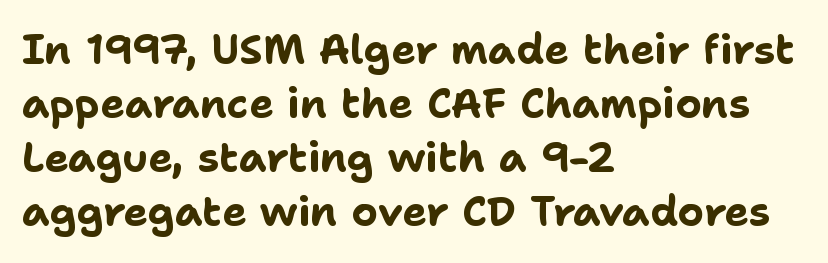
The image shows 41 px bold sans-serif type, upright; set left-aligned, normal line spacing (1.32x), normal letter spacing, not underlined; low stroke contrast and a medium x-height.
